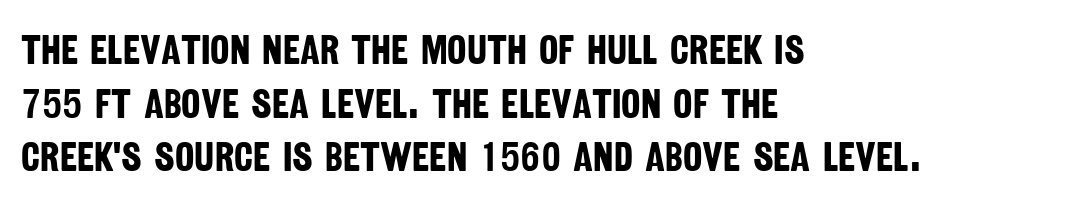
Whoever set this chose a conventional vertical rhythm. The ragged edge is on the right, which tells us the setting is flush left. Students, note that the glyphs here touch the page at normal intervals. Weight check: bold — yes, fully. The rendering uses natural spacing where letterforms have individual widths. You can tell from the bare stems that sans-serif type was used.
